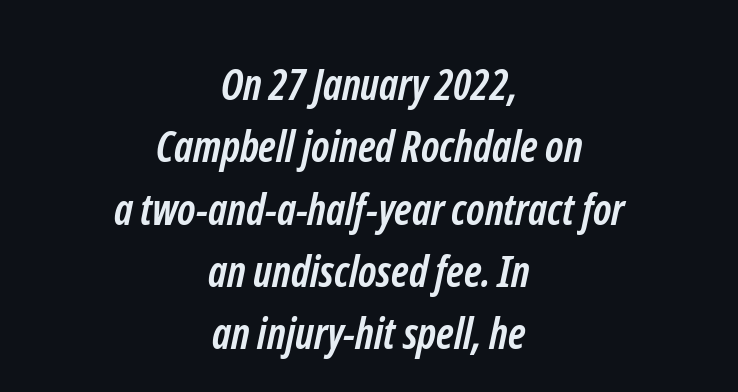
The image shows 43 px semibold, condensed sans-serif type; set centered, normal line spacing (1.45x), normal letter spacing, not underlined; low stroke contrast and a medium x-height.
